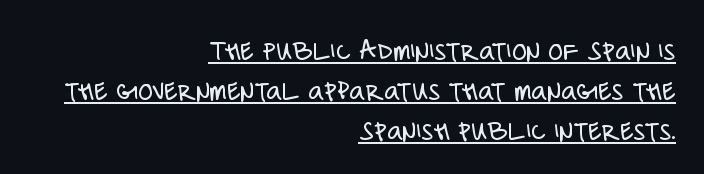
Q: Is the text bold? A: No.
Q: Is the text italic (slanted)? A: No, it is upright.
Q: Is the typeface a serif or a sans-serif typeface? A: Sans-serif.
Q: Is the text underlined? A: Yes.
Q: How is the paragraph aligned? A: Right-aligned.
Q: Is the spacing between letters normal or unusually wide? A: Normal.
Q: Is the spacing between lines tight, normal or loose? A: Normal.
Q: Width (condensed, normal, or wide)? A: Condensed.
Q: Stroke contrast? A: Low.
Q: x-height? A: Large.
Q: Monospaced? A: No.
